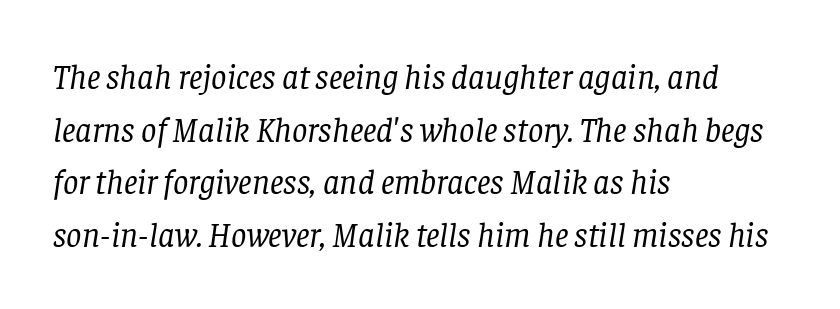
The image shows 34 px regular-weight serif type, italic (leaning right); set left-aligned, normal line spacing (1.55x), normal letter spacing, not underlined; low stroke contrast and a large x-height.
